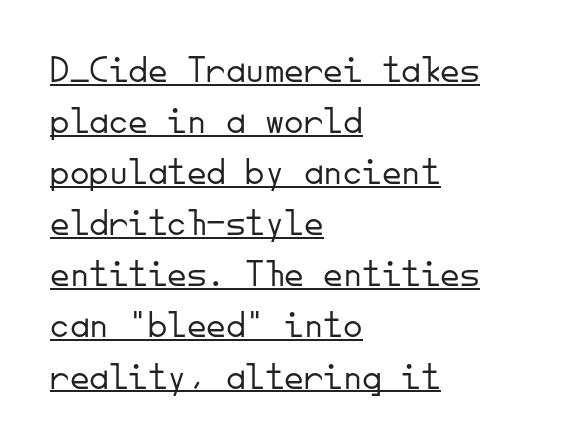
The image shows 39 px light sans-serif type, upright, monospaced; set left-aligned, normal line spacing (1.31x), normal letter spacing, underlined; low stroke contrast and a small x-height.
